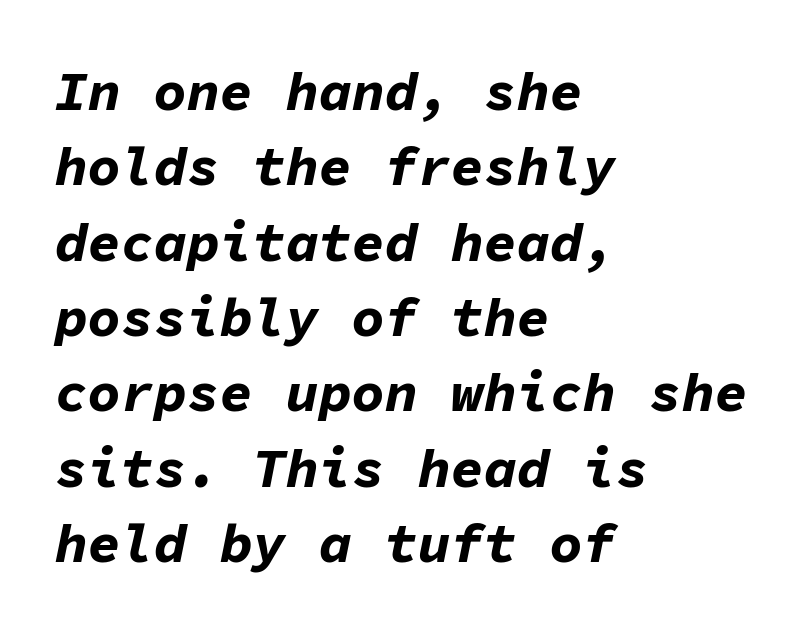
Heft: maximum for text — a bold. Does the lettering tilt? It does — this is italic. The passage shown is not underscored anywhere. The rendering keeps characters at their native spacing.
